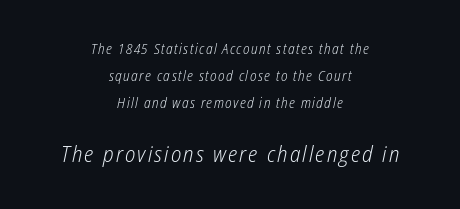
A light-to-regular cut is what we see here. Visually, the bottom section dominates because its glyphs are scaled up. Slanted lettering throughout. The line-height multiplier appears high, well above default.
